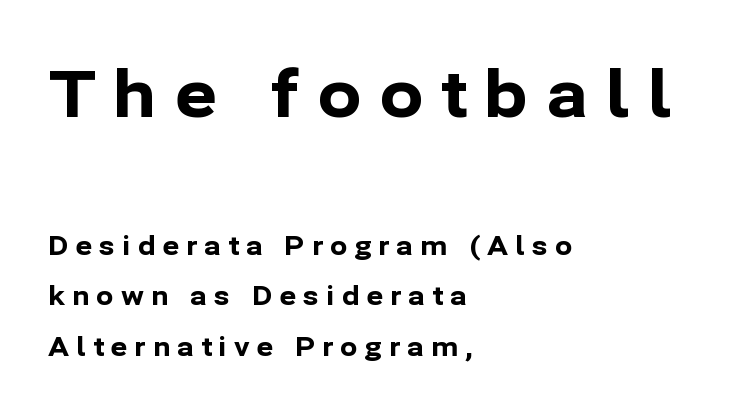
Are there feet on the stems? There aren't — it's a sans. The axis of the letterforms is exactly vertical. Loose tracking; the words dissolve into strings of separated letters. The designer dialed line spacing up above the default. Weight: bold. Size contrast runs from large at the top to small at the bottom.
